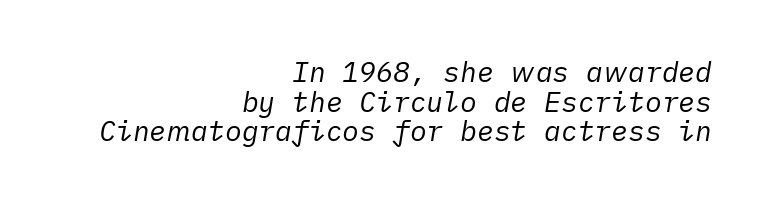
{"italic": "yes", "lean": "right", "slant_degrees": 10, "bold": "no", "weight": "regular", "width": "normal", "stroke_contrast": "low", "x_height": "medium", "underline": "no", "align": "right", "line_spacing": "tight", "line_spacing_ratio": 1.06, "letter_spacing": "normal", "letter_spacing_em": 0.0, "glyph_px": 28}
